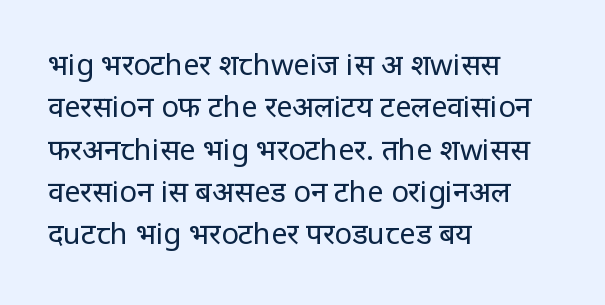
The image shows 29 px regular-weight sans-serif type, upright; set left-aligned, normal line spacing (1.46x), normal letter spacing, not underlined; low stroke contrast and a large x-height.
